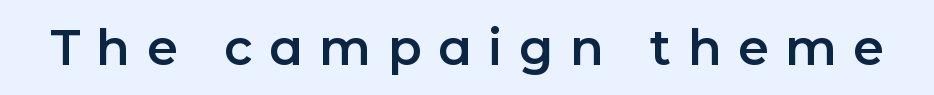
The lettering stays uniformly vertical, giving the passage a roman look. The letters advance in unequal steps, a hallmark of proportional type. No word sits above an underline. How are the letters spaced? Widely, with obvious added tracking. The type family on display is of the sans-serif kind.
